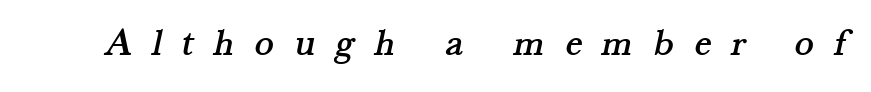
{"serif": "yes", "width": "normal", "stroke_contrast": "medium", "x_height": "small", "monospaced": "no", "underline": "no", "letter_spacing": "wide", "letter_spacing_em": 0.5, "glyph_px": 40}
